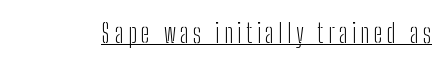
The image shows 26 px text type, upright; set underlined.
